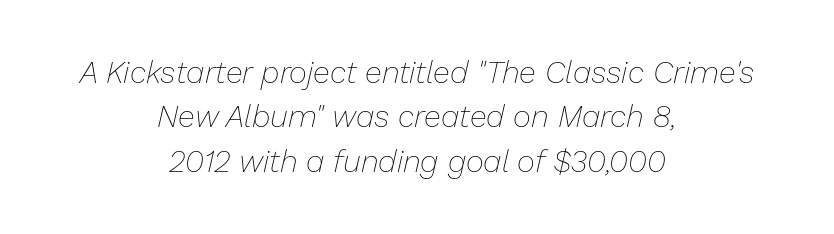
{"italic": "yes", "lean": "right", "slant_degrees": 13, "bold": "no", "weight": "thin", "width": "normal", "stroke_contrast": "low", "x_height": "medium", "monospaced": "no", "underline": "no", "align": "center", "line_spacing": "normal", "line_spacing_ratio": 1.43, "letter_spacing": "normal", "letter_spacing_em": 0.0, "glyph_px": 31}
